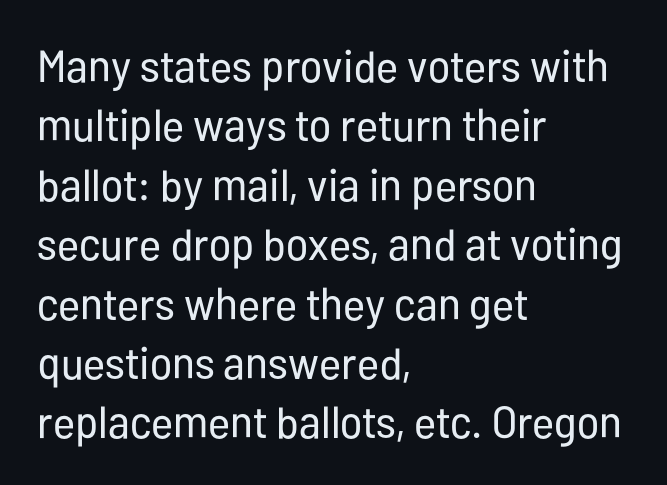
Summary of weight: not heavy and not bold. The axis of the letterforms is exactly vertical. Nothing unusual about the tracking: characters are spaced as the font intends. These lines sit exactly where default settings would place them.
